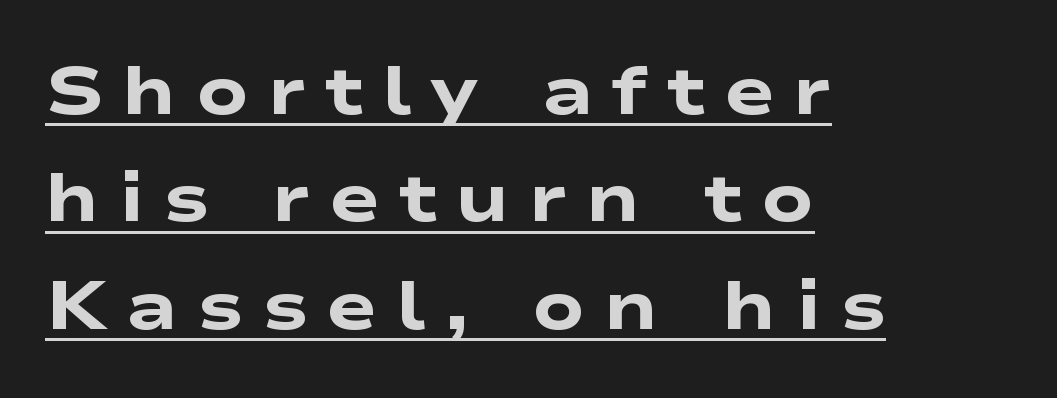
The lines are quadded left. Typesetter's note: full bold, strokes at maximum text heaviness. You can tell from the bare stems that sans-serif type was used. Each line of the rendering has a horizontal stroke beneath the glyphs.
